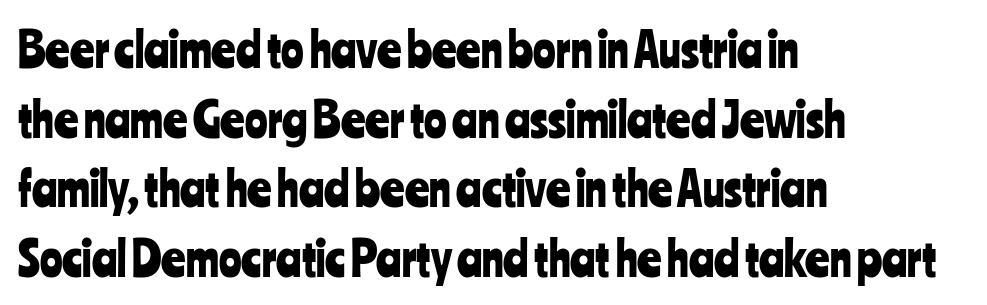
The image shows 47 px condensed sans-serif type, upright; set left-aligned, normal line spacing (1.48x), normal letter spacing, not underlined; low stroke contrast and a medium x-height.
